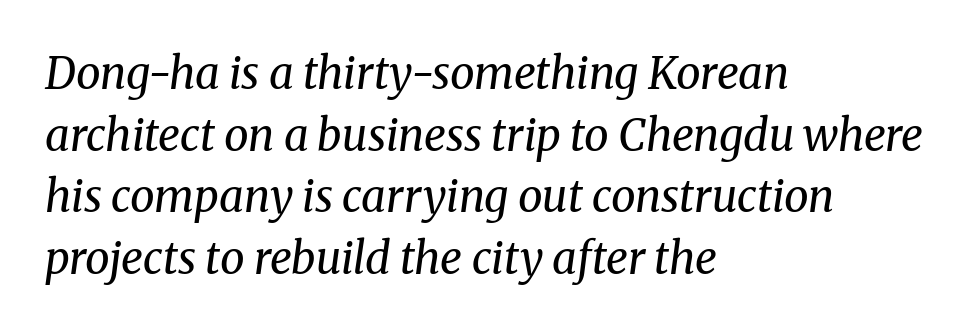
Looking at the ascenders, they clearly lean. Heaviness? Minimal to ordinary, like unemphasized prose. Here the glyphs are tracked normally, forming tight word shapes. Beneath every word, the page is bare. This sample is left-justified, so line endings fall wherever the words run out. Vertical spacing — default.
